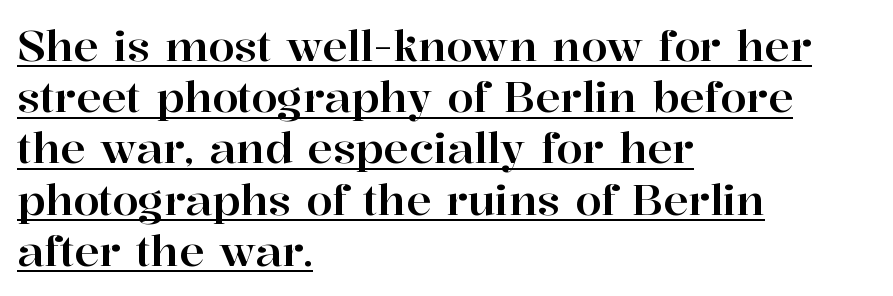
Q: Is the text italic (slanted)? A: No, it is upright.
Q: Is the typeface a serif or a sans-serif typeface? A: Serif.
Q: Is the text underlined? A: Yes.
Q: How is the paragraph aligned? A: Left-aligned.
Q: Is the spacing between letters normal or unusually wide? A: Normal.
Q: Width (condensed, normal, or wide)? A: Normal.
Q: Stroke contrast? A: High.
Q: x-height? A: Medium.
Q: Monospaced? A: No.
